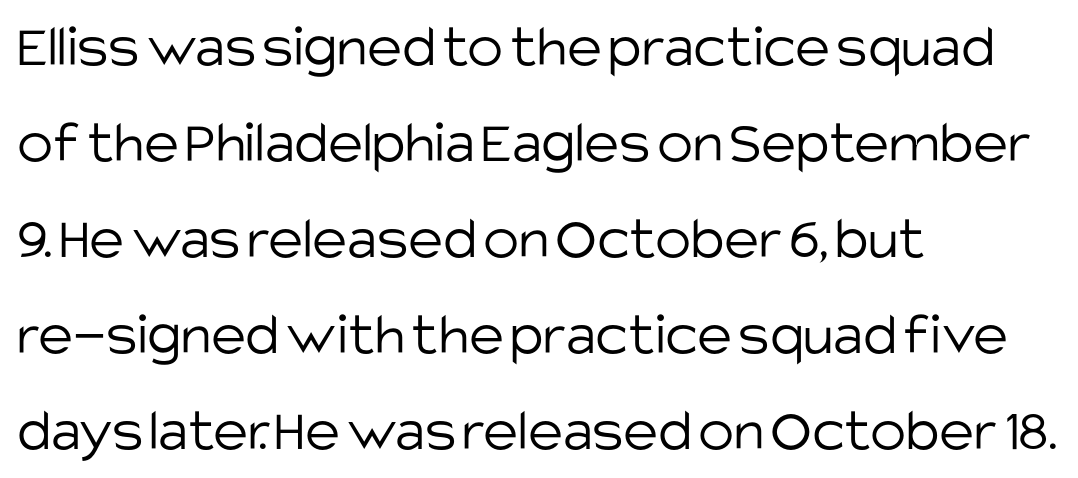
Q: Is the text bold? A: No.
Q: Is the text italic (slanted)? A: No, it is upright.
Q: Is the typeface a serif or a sans-serif typeface? A: Sans-serif.
Q: Is the text underlined? A: No.
Q: How is the paragraph aligned? A: Left-aligned.
Q: Is the spacing between letters normal or unusually wide? A: Normal.
Q: Is the spacing between lines tight, normal or loose? A: Normal.
Q: Width (condensed, normal, or wide)? A: Normal.
Q: Stroke contrast? A: Low.
Q: x-height? A: Large.
Q: Monospaced? A: No.
